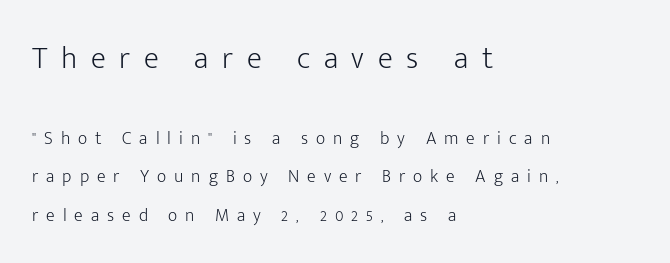
{"serif": "no", "italic": "no", "bold": "no", "weight": "light", "width": "normal", "stroke_contrast": "low", "x_height": "medium", "monospaced": "no", "underline": "no", "align": "left", "line_spacing": "loose", "line_spacing_ratio": 2.13, "letter_spacing": "wide", "letter_spacing_em": 0.44, "larger_block": "first", "size_ratio": 1.72, "glyph_px": 31}
